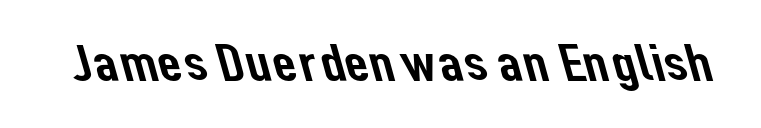
Character widths vary here, with narrow letters taking less room than wide ones. Letterform terminals end flat and unadorned throughout the passage. Decoration check: the copy has no underline. Here the glyphs are tracked normally, forming tight word shapes.
